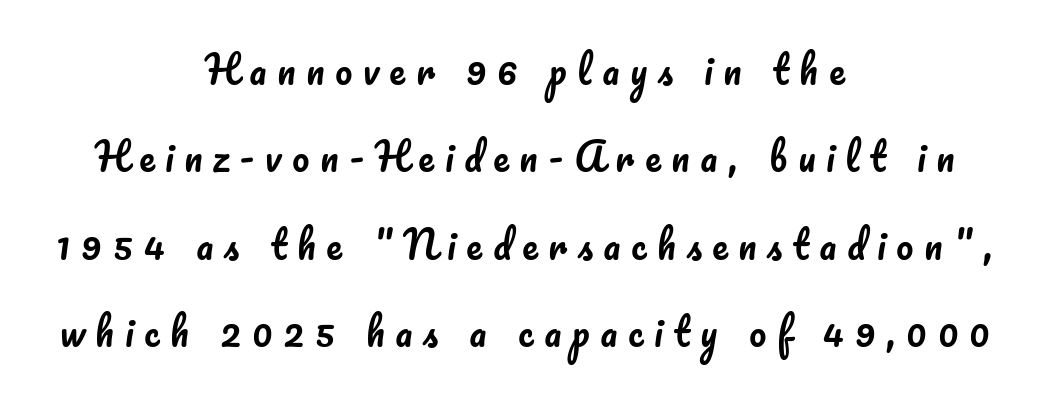
Q: Is the text italic (slanted)? A: Yes.
Q: Is the text underlined? A: No.
Q: How is the paragraph aligned? A: Centered.
Q: Is the spacing between letters normal or unusually wide? A: Unusually wide.
Q: Is the spacing between lines tight, normal or loose? A: Loose.
Q: Width (condensed, normal, or wide)? A: Normal.
Q: Stroke contrast? A: Low.
Q: x-height? A: Small.
Q: Monospaced? A: No.
